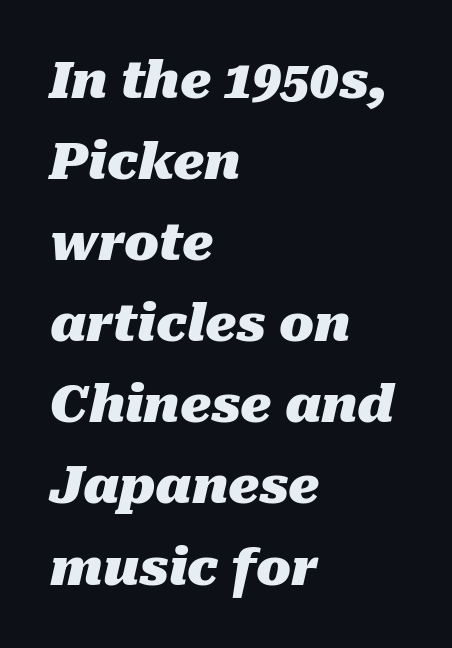
Q: Is the text bold? A: Yes.
Q: Is the text italic (slanted)? A: Yes, it leans right by about 10 degrees.
Q: Is the text underlined? A: No.
Q: How is the paragraph aligned? A: Left-aligned.
Q: Is the spacing between letters normal or unusually wide? A: Normal.
Q: Is the spacing between lines tight, normal or loose? A: Normal.
Q: Width (condensed, normal, or wide)? A: Normal.
Q: Stroke contrast? A: Medium.
Q: x-height? A: Medium.
Q: Monospaced? A: No.
